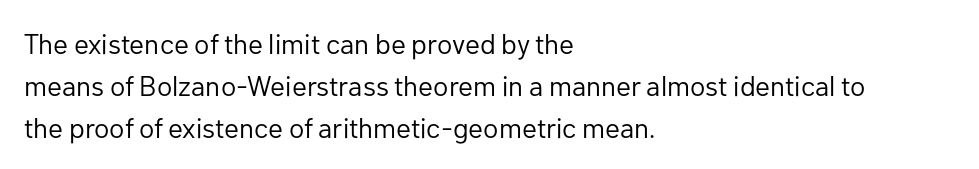
The horizontal fit of the characters is conventional and even. Unlike a traditional serif, this face leaves its strokes unadorned. You could not count columns in this text — the font is proportionally spaced. Italic? Not at all — the glyphs are vertical. The face looks like a standard text weight, possibly lighter.
